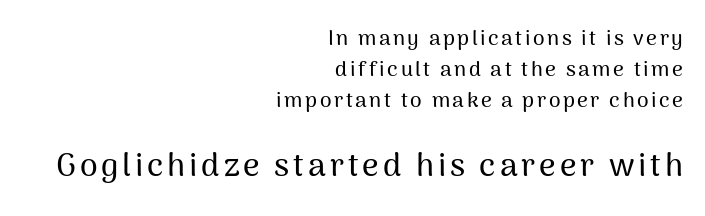
The image shows 32 px sans-serif type, upright; set right-aligned, normal line spacing (1.48x), not underlined; the second (bottom) block is 1.52x larger; medium stroke contrast and a medium x-height.
